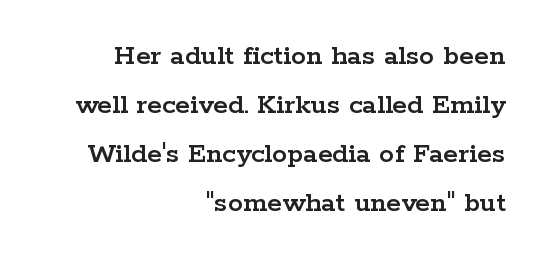
Horizontal bands of white between lines are of average thickness. This sample has the flowing, uneven cadence of proportional lettering. The typeface chosen for these lines features serifs. Ascenders rise straight up at ninety degrees. A flush-right, rag-left setting is used for this passage.
